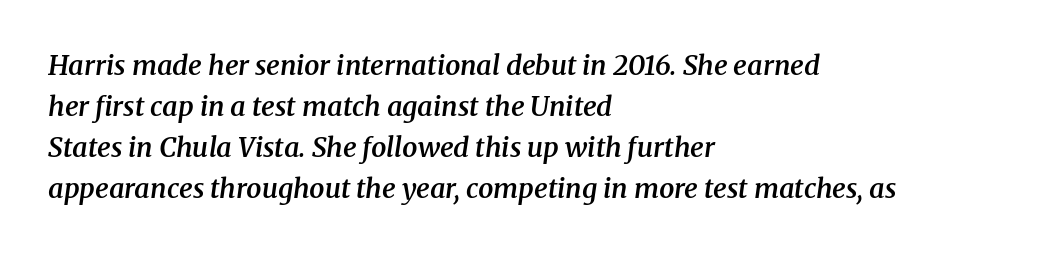
The image shows 27 px text type, italic (leaning right); set left-aligned, normal line spacing (1.52x), normal letter spacing, not underlined.
